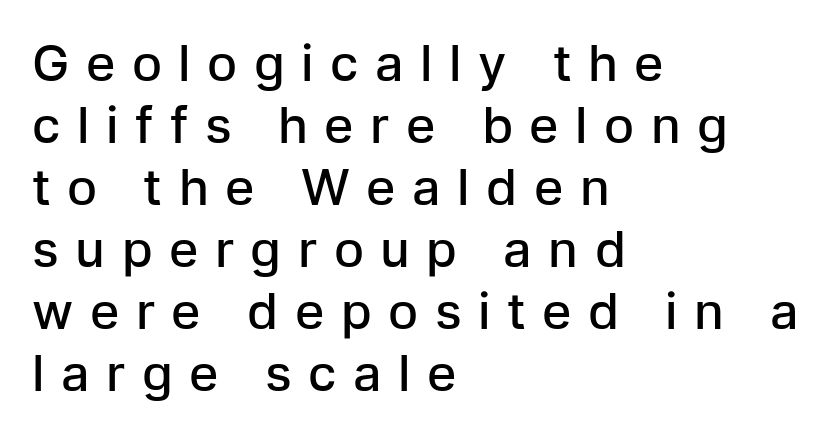
Firm but not heavy-handed strokes: this text is semibold. What kind of face is this? One without serifs — a sans. Notice how the passage keeps a crisp vertical edge on the left only. Words appear elongated and porous because spacing is wide. Descenders hang freely into open space.
